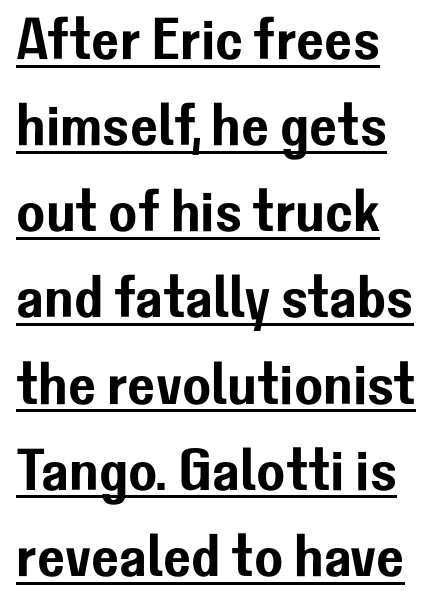
The image shows 59 px sans-serif type, upright; set normal line spacing (1.46x), normal letter spacing, underlined; low stroke contrast and a medium x-height.
